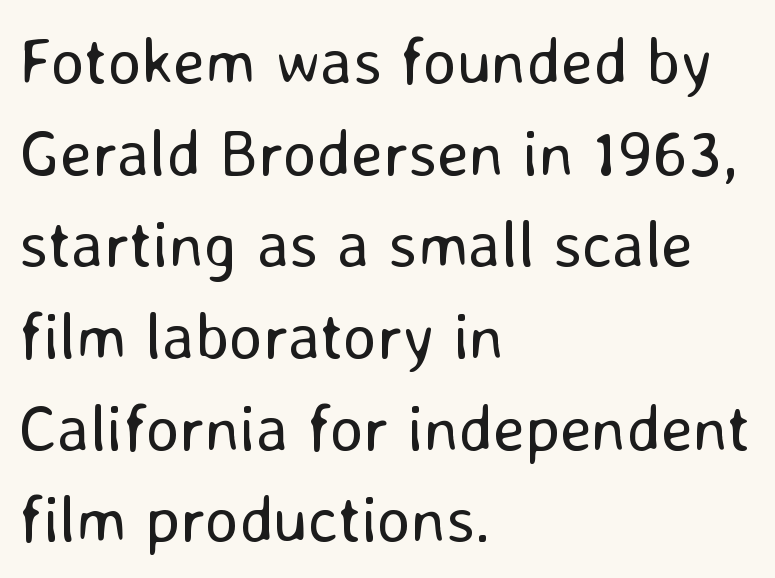
The image shows 65 px regular-weight sans-serif type, upright; set left-aligned, normal line spacing (1.41x), normal letter spacing, not underlined; low stroke contrast and a medium x-height.
